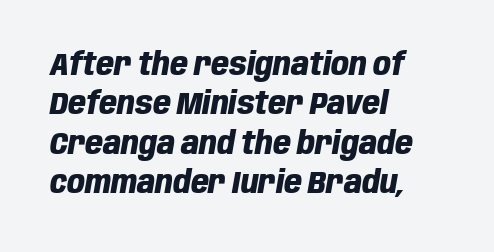
Q: Is the text bold? A: Yes.
Q: Is the text italic (slanted)? A: Yes, it leans right by about 10 degrees.
Q: Is the text underlined? A: No.
Q: How is the paragraph aligned? A: Left-aligned.
Q: Is the spacing between letters normal or unusually wide? A: Normal.
Q: Is the spacing between lines tight, normal or loose? A: Normal.
Q: Width (condensed, normal, or wide)? A: Condensed.
Q: Stroke contrast? A: Low.
Q: x-height? A: Large.
Q: Monospaced? A: No.
